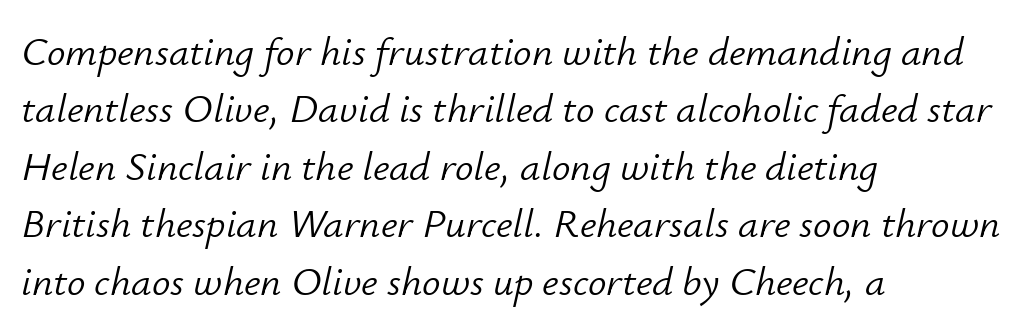
Letter spacing: default. The line-height multiplier appears to be the usual default. Looks like regular typesetting: each glyph gets only the width it needs. The typography opts for an oblique posture over an upright one.
